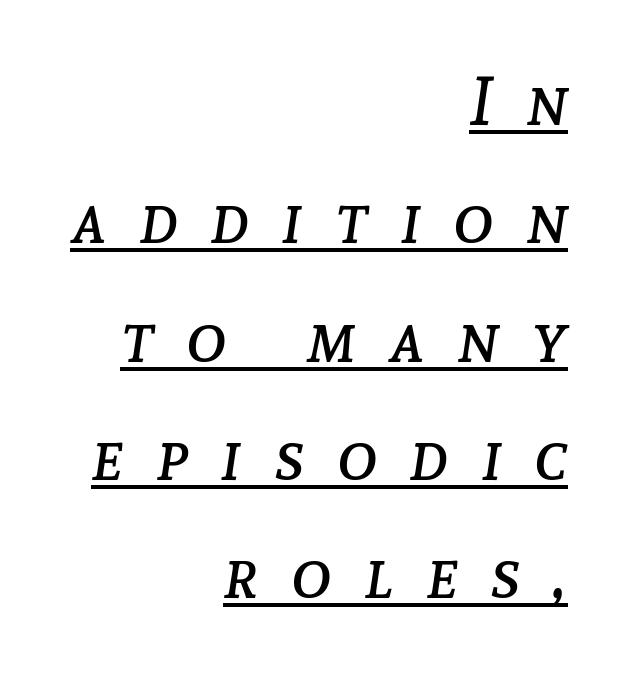
Somebody hit Ctrl+U on this one — the words are underlined. The face used here is proportionally spaced, like ordinary book or web type. Between one letter and the next there's a generous, obvious gap. Is the block centered? No — it sits flush against the right margin. The strokes are not fattened; the text isn't bold. Designer's note — italics engaged.
